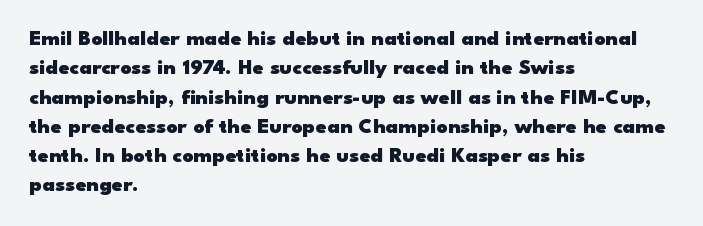
Every character sits straight up, as roman type does. Visually the block forms a straight wall on the left and a jagged coastline on the right. I'd describe the lettering as bold — thick and assertive. Unmarked baselines from the first word to the last.
